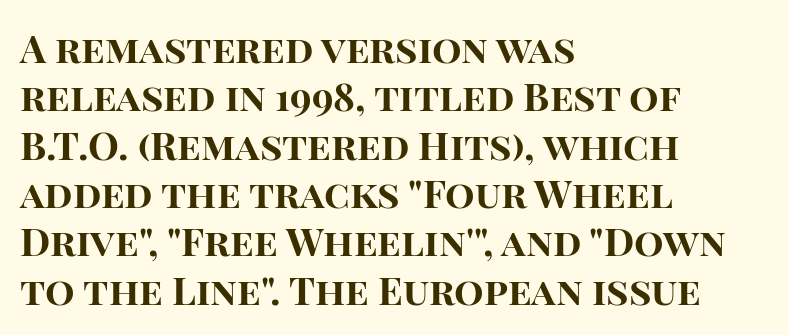
The image shows 39 px bold sans-serif type, upright; set left-aligned, line spacing 1.24x, normal letter spacing, not underlined; high stroke contrast and a large x-height.
